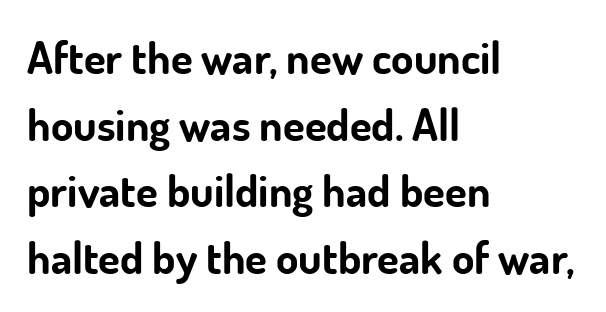
The image shows 45 px bold sans-serif type, upright; set left-aligned, normal line spacing (1.48x), normal letter spacing, not underlined; low stroke contrast and a small x-height.
